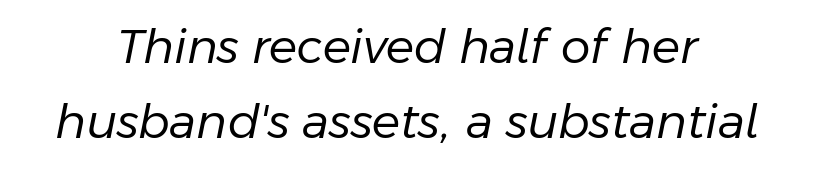
{"italic": "yes", "lean": "right", "slant_degrees": 11, "bold": "no", "weight": "regular", "width": "normal", "stroke_contrast": "low", "x_height": "medium", "monospaced": "no", "underline": "no", "line_spacing": "normal", "line_spacing_ratio": 1.6, "letter_spacing": "normal", "letter_spacing_em": 0.0, "glyph_px": 47}
